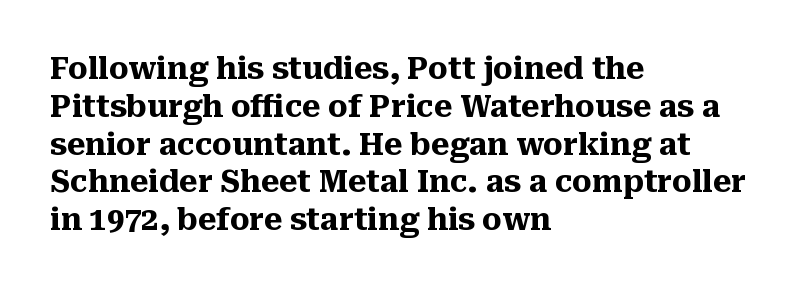
Q: Is the text bold? A: Yes.
Q: Is the text italic (slanted)? A: No, it is upright.
Q: Is the typeface a serif or a sans-serif typeface? A: Serif.
Q: Is the text underlined? A: No.
Q: How is the paragraph aligned? A: Left-aligned.
Q: Is the spacing between letters normal or unusually wide? A: Normal.
Q: Width (condensed, normal, or wide)? A: Normal.
Q: Stroke contrast? A: Medium.
Q: x-height? A: Medium.
Q: Monospaced? A: No.
